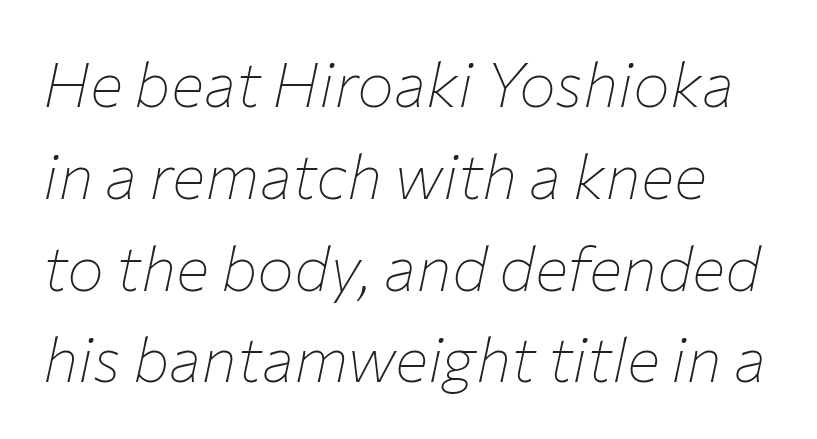
The image shows 62 px thin type, italic (leaning right); set normal line spacing (1.48x), normal letter spacing, not underlined; low stroke contrast and a medium x-height.
